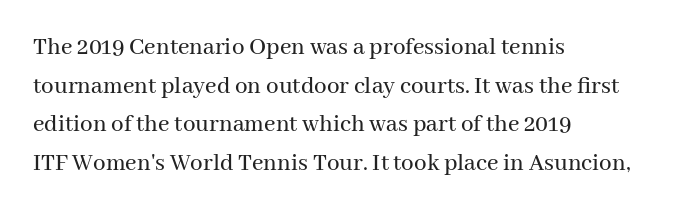
The image shows 25 px text type, upright; set left-aligned, normal line spacing (1.55x), normal letter spacing, not underlined.
